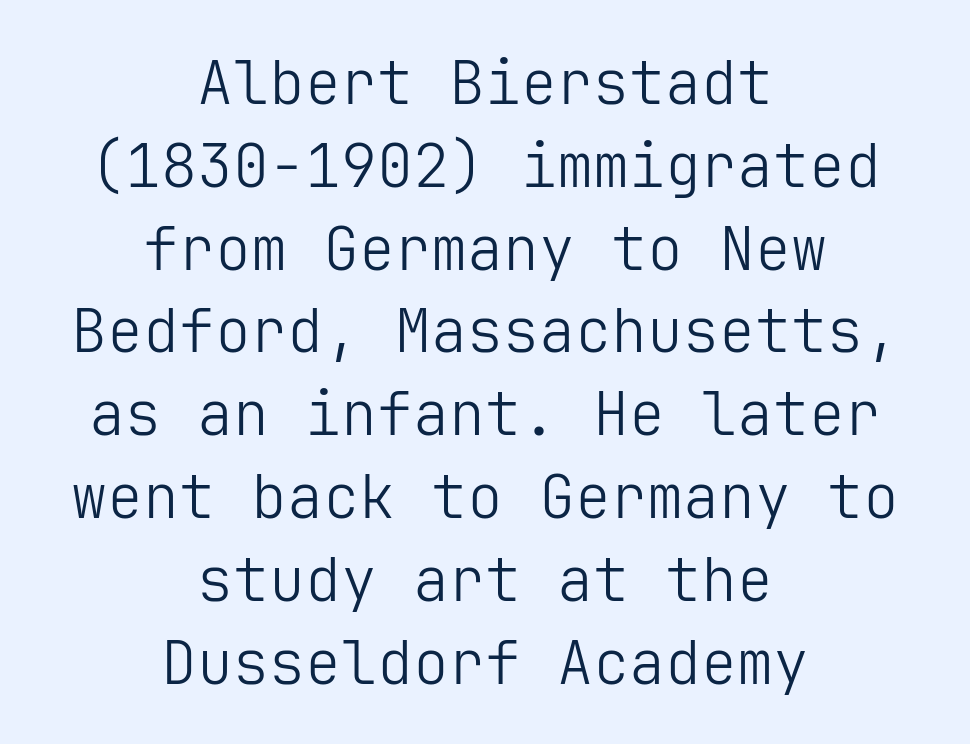
Is there any slant? The stems are plumb. The whitespace from short lines is split evenly between both sides. Lines of text with bare space underneath. You can tell from the bare stems that sans-serif type was used.
